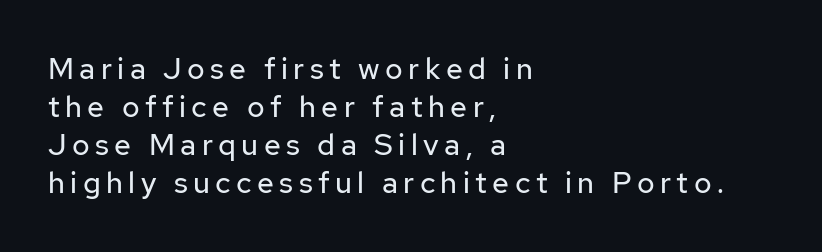
{"serif": "no", "italic": "no", "bold": "no", "weight": "regular", "width": "normal", "stroke_contrast": "low", "x_height": "medium", "monospaced": "no", "underline": "no", "align": "left", "line_spacing": "normal", "line_spacing_ratio": 1.27, "glyph_px": 30}
